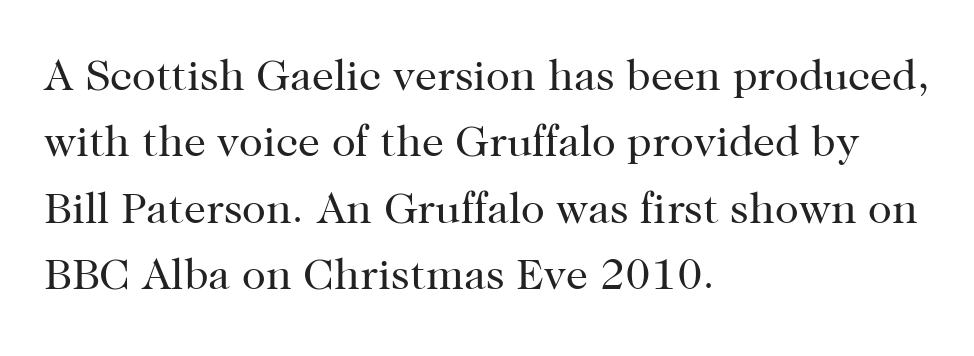
The image shows 44 px regular-weight serif type, upright; set left-aligned, normal line spacing (1.51x), normal letter spacing, not underlined; high stroke contrast and a medium x-height.
